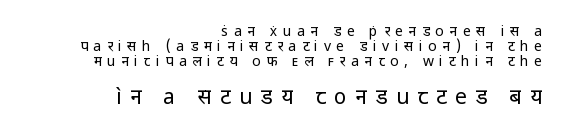
{"italic": "no", "bold": "no", "underline": "no", "align": "right", "line_spacing": "tight", "line_spacing_ratio": 1.08, "letter_spacing": "wide", "letter_spacing_em": 0.4, "larger_block": "second", "size_ratio": 1.5, "glyph_px": 21}
